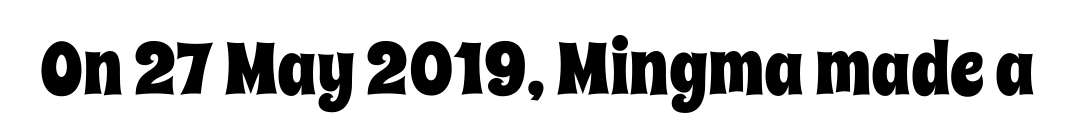
{"italic": "no", "width": "condensed", "stroke_contrast": "low", "x_height": "large", "monospaced": "no", "underline": "no", "letter_spacing": "normal", "letter_spacing_em": 0.0, "glyph_px": 73}
